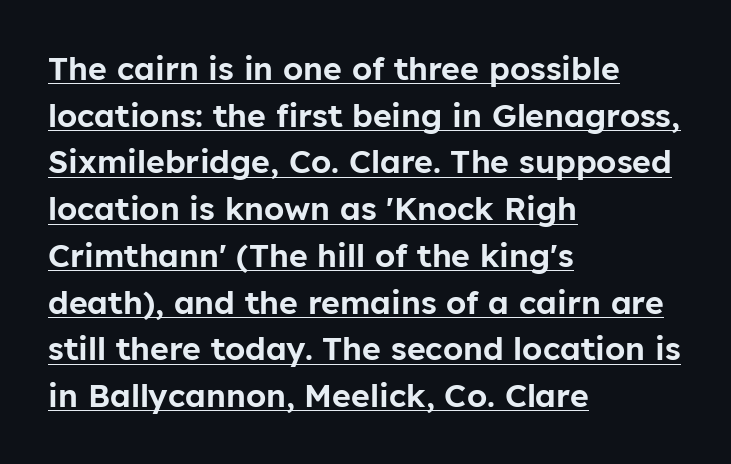
Serifs: no, the terminals of the letterforms are clean. Horizontal alignment here is leftward, the default for most running prose. There is no visible air inserted between adjacent glyphs. Is this a fixed-width face? No — the glyphs have proportional, varying widths.
